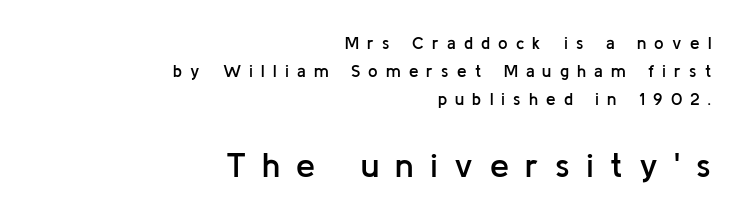
Q: Is the text bold? A: Semi-bold.
Q: Is the text italic (slanted)? A: No, it is upright.
Q: Is the typeface a serif or a sans-serif typeface? A: Sans-serif.
Q: Is the text underlined? A: No.
Q: How is the paragraph aligned? A: Right-aligned.
Q: Is the spacing between letters normal or unusually wide? A: Unusually wide.
Q: Is the spacing between lines tight, normal or loose? A: Normal.
Q: Which block of text is set in a larger size, the first (top) or the second (bottom)? A: The second (bottom) one.
Q: Width (condensed, normal, or wide)? A: Normal.
Q: Stroke contrast? A: Low.
Q: x-height? A: Medium.
Q: Monospaced? A: No.
